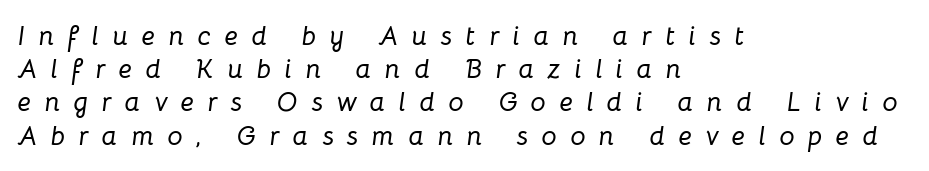
{"italic": "yes", "lean": "right", "slant_degrees": 8, "underline": "no", "align": "left", "line_spacing_ratio": 1.23, "letter_spacing": "wide", "letter_spacing_em": 0.5, "glyph_px": 27}
